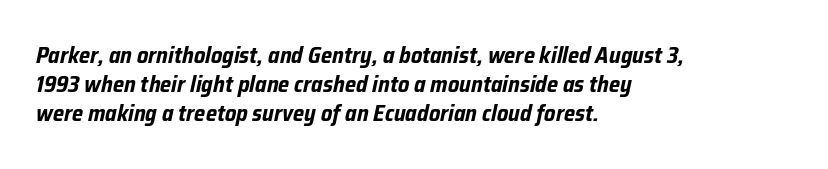
{"italic": "yes", "lean": "right", "slant_degrees": 12, "bold": "yes", "underline": "no", "align": "left", "line_spacing": "normal", "line_spacing_ratio": 1.27, "letter_spacing": "normal", "letter_spacing_em": 0.0, "glyph_px": 23}
